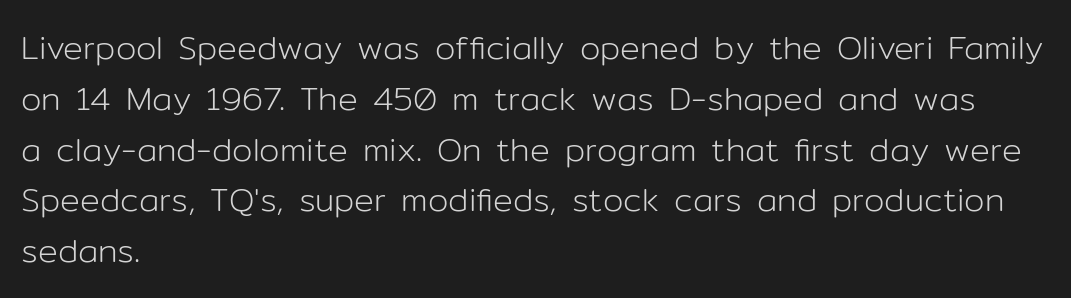
{"serif": "no", "italic": "no", "bold": "no", "weight": "light", "width": "normal", "stroke_contrast": "low", "x_height": "medium", "monospaced": "no", "underline": "no", "align": "left", "line_spacing": "normal", "line_spacing_ratio": 1.54, "letter_spacing": "normal", "letter_spacing_em": 0.0, "glyph_px": 33}
